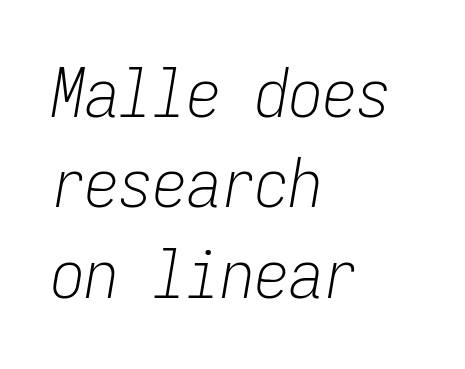
Q: Is the text bold? A: No.
Q: Is the text italic (slanted)? A: Yes, it leans right by about 9 degrees.
Q: Is the text underlined? A: No.
Q: How is the paragraph aligned? A: Left-aligned.
Q: Is the spacing between letters normal or unusually wide? A: Normal.
Q: Is the spacing between lines tight, normal or loose? A: Normal.
Q: Width (condensed, normal, or wide)? A: Condensed.
Q: Stroke contrast? A: Low.
Q: x-height? A: Medium.
Q: Monospaced? A: Yes.
